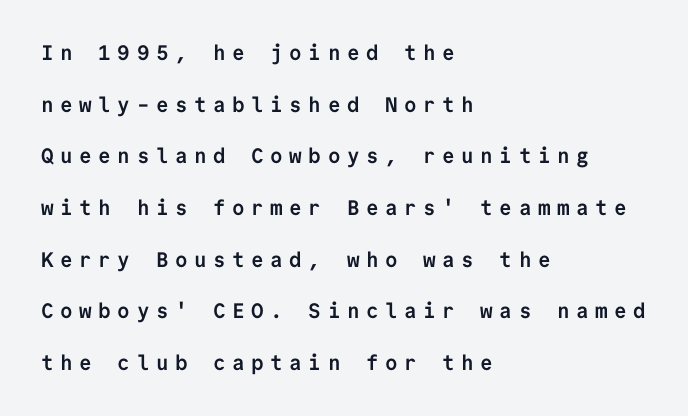
The image shows 21 px bold type, upright; set left-aligned, loose line spacing (2.46x), unusually wide letter spacing (+0.31 em), not underlined.
